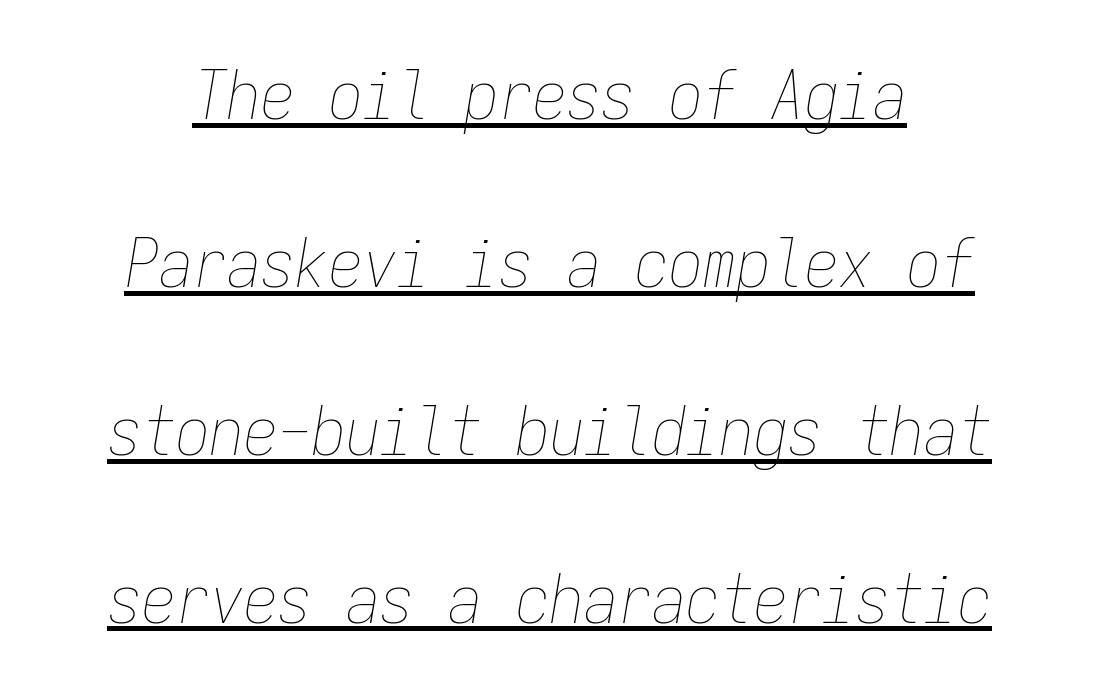
The image shows 68 px thin, condensed type, italic (leaning right), monospaced; set loose line spacing (2.47x), normal letter spacing, underlined; low stroke contrast and a medium x-height.
